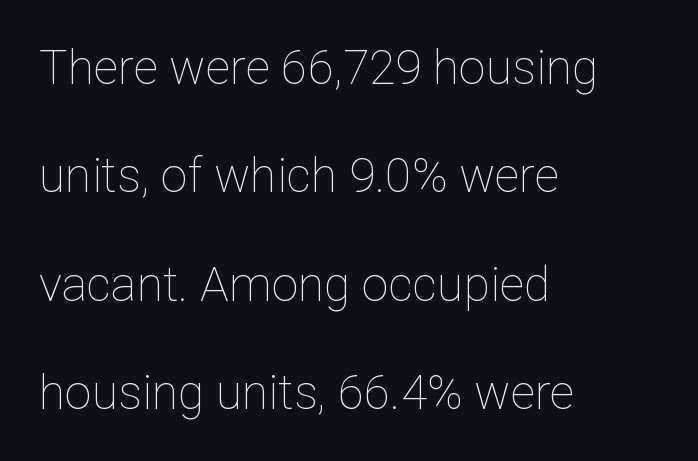
What's the leading like? Stretched, with rows far apart. The string is rendered with underlining switched off. The specimen reads as upright at a glance. This sample is left-justified, so line endings fall wherever the words run out. Each letter keeps its own natural width here, so spacing adapts to shape.
